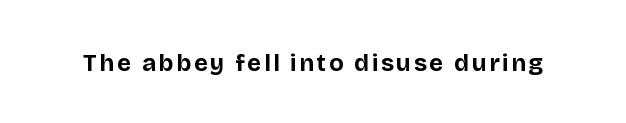
I'd describe the lettering as bold — thick and assertive. Quick note: underline off. It's the straight-up-and-down kind of type.
